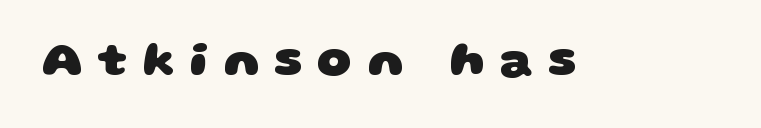
Q: Is the text bold? A: Yes.
Q: Is the typeface a serif or a sans-serif typeface? A: Sans-serif.
Q: Is the text underlined? A: No.
Q: Is the spacing between letters normal or unusually wide? A: Unusually wide.
Q: Width (condensed, normal, or wide)? A: Wide.
Q: Stroke contrast? A: Low.
Q: x-height? A: Large.
Q: Monospaced? A: No.
